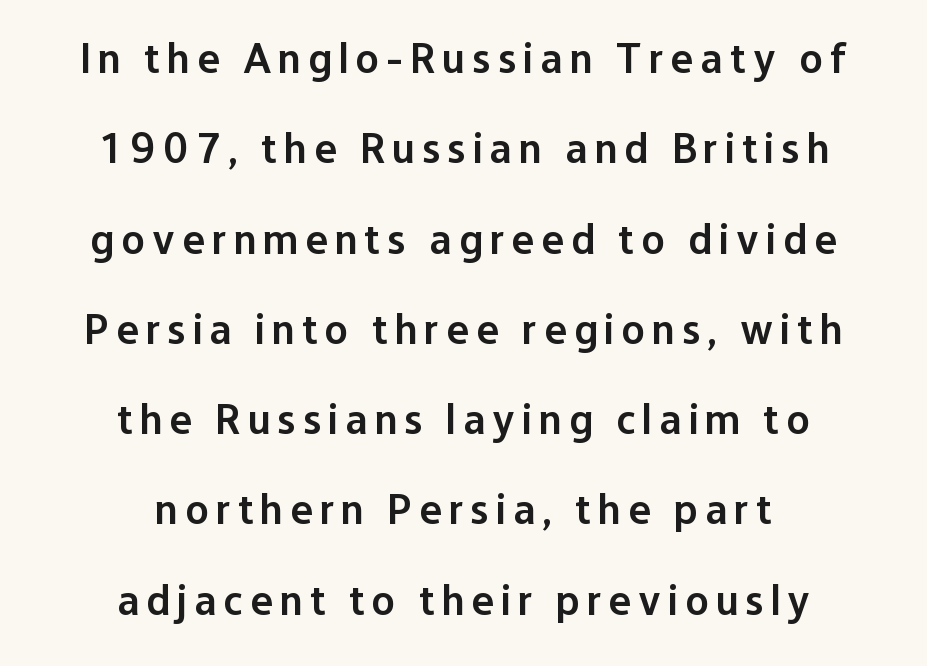
Q: Is the text bold? A: Semi-bold.
Q: Is the text italic (slanted)? A: No, it is upright.
Q: Is the typeface a serif or a sans-serif typeface? A: Sans-serif.
Q: Is the text underlined? A: No.
Q: How is the paragraph aligned? A: Centered.
Q: Is the spacing between lines tight, normal or loose? A: Loose.
Q: Width (condensed, normal, or wide)? A: Normal.
Q: Stroke contrast? A: Low.
Q: x-height? A: Medium.
Q: Monospaced? A: No.
